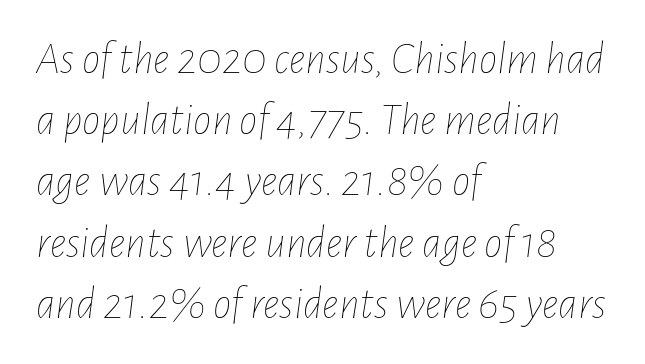
{"italic": "yes", "lean": "right", "slant_degrees": 7, "bold": "no", "weight": "thin", "width": "condensed", "stroke_contrast": "low", "x_height": "medium", "monospaced": "no", "underline": "no", "align": "left", "line_spacing": "normal", "line_spacing_ratio": 1.33, "letter_spacing": "normal", "letter_spacing_em": 0.0, "glyph_px": 46}
